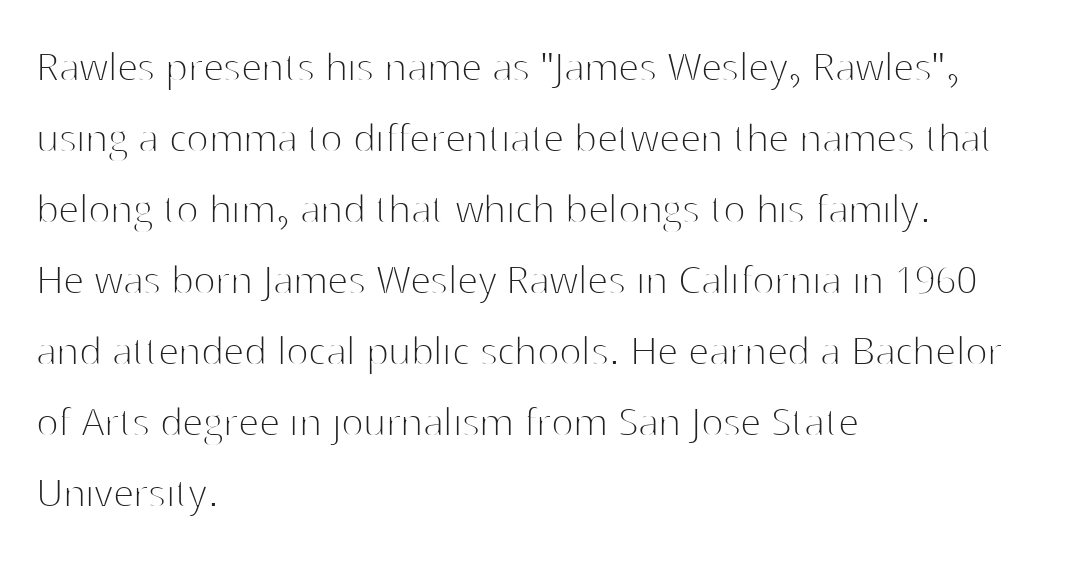
{"serif": "no", "italic": "no", "bold": "no", "weight": "thin", "width": "normal", "stroke_contrast": "high", "x_height": "medium", "monospaced": "no", "underline": "no", "align": "left", "line_spacing": "normal", "line_spacing_ratio": 1.51, "letter_spacing": "normal", "letter_spacing_em": 0.0, "glyph_px": 47}
